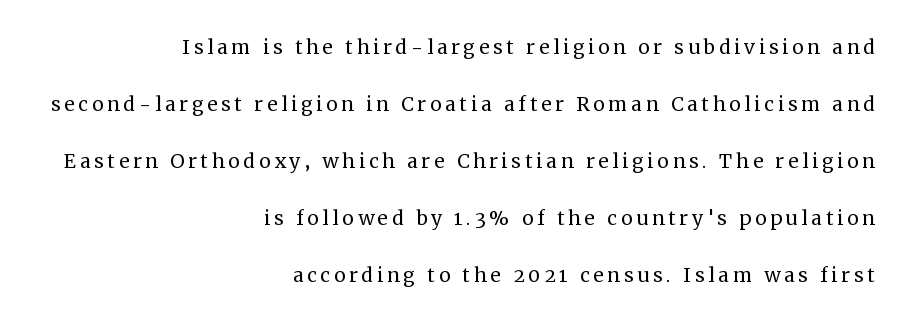
The image shows 26 px text type, upright; set right-aligned, loose line spacing (2.19x), not underlined.
